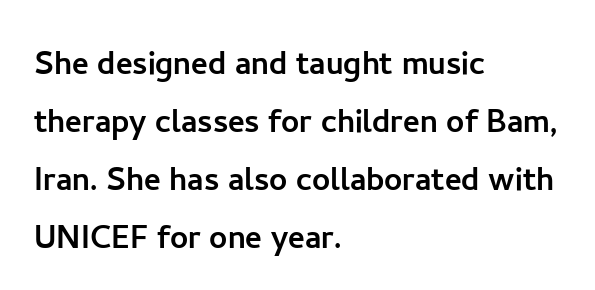
Q: Is the text italic (slanted)? A: No, it is upright.
Q: Is the typeface a serif or a sans-serif typeface? A: Sans-serif.
Q: Is the text underlined? A: No.
Q: How is the paragraph aligned? A: Left-aligned.
Q: Is the spacing between letters normal or unusually wide? A: Normal.
Q: Is the spacing between lines tight, normal or loose? A: Normal.
Q: Width (condensed, normal, or wide)? A: Normal.
Q: Stroke contrast? A: Low.
Q: x-height? A: Medium.
Q: Monospaced? A: No.
